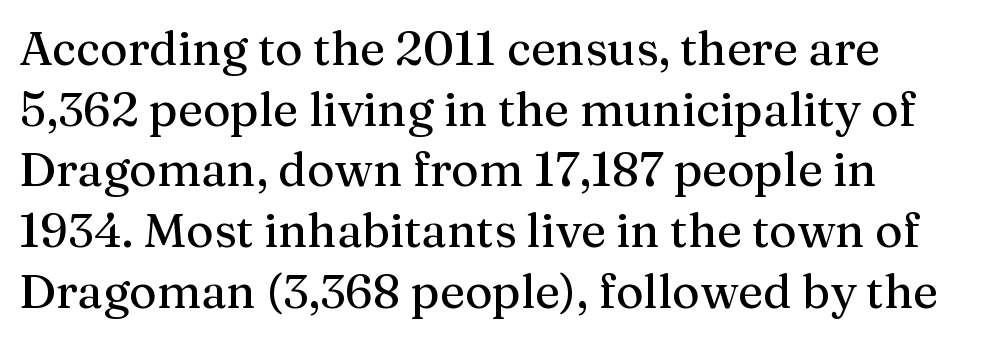
Q: Is the text italic (slanted)? A: No, it is upright.
Q: Is the typeface a serif or a sans-serif typeface? A: Serif.
Q: Is the text underlined? A: No.
Q: Is the spacing between letters normal or unusually wide? A: Normal.
Q: Is the spacing between lines tight, normal or loose? A: Normal.
Q: Width (condensed, normal, or wide)? A: Normal.
Q: Stroke contrast? A: Medium.
Q: x-height? A: Medium.
Q: Monospaced? A: No.
